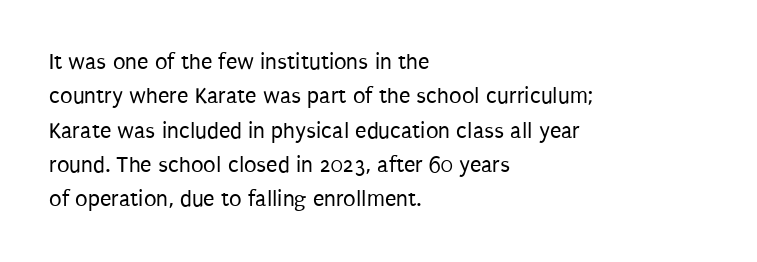
The vertical gap from one line to the next is medium. These lines were composed using upright roman letters. Horizontal alignment here is leftward, the default for most running prose. The gaps between neighbouring characters are ordinary and unremarkable. Weight: regular or lighter.
